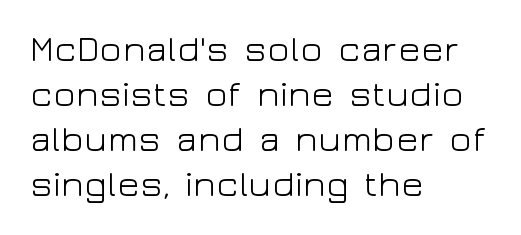
{"serif": "no", "italic": "no", "bold": "no", "weight": "light", "width": "wide", "stroke_contrast": "low", "x_height": "medium", "monospaced": "no", "underline": "no", "align": "left", "line_spacing_ratio": 1.22, "letter_spacing": "normal", "letter_spacing_em": 0.0, "glyph_px": 37}
